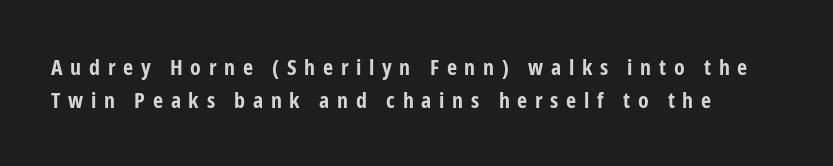
Q: Is the text bold? A: Yes.
Q: Is the text italic (slanted)? A: No, it is upright.
Q: Is the text underlined? A: No.
Q: Is the spacing between letters normal or unusually wide? A: Unusually wide.
Q: Is the spacing between lines tight, normal or loose? A: Normal.
